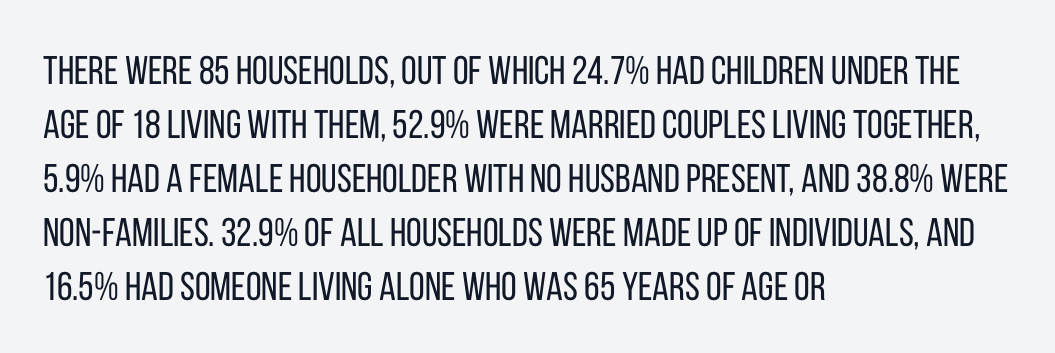
{"serif": "no", "italic": "no", "bold": "no", "weight": "regular", "width": "condensed", "stroke_contrast": "low", "x_height": "large", "monospaced": "no", "underline": "no", "align": "left", "line_spacing": "normal", "line_spacing_ratio": 1.35, "letter_spacing": "normal", "letter_spacing_em": 0.0, "glyph_px": 40}
